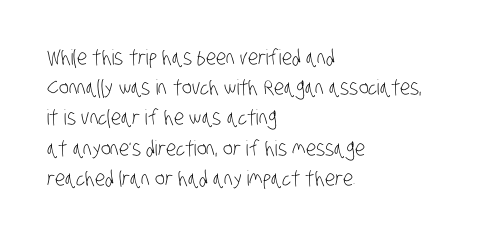
Q: Is the text bold? A: No.
Q: Is the text underlined? A: No.
Q: How is the paragraph aligned? A: Left-aligned.
Q: Is the spacing between letters normal or unusually wide? A: Normal.
Q: Is the spacing between lines tight, normal or loose? A: Normal.
